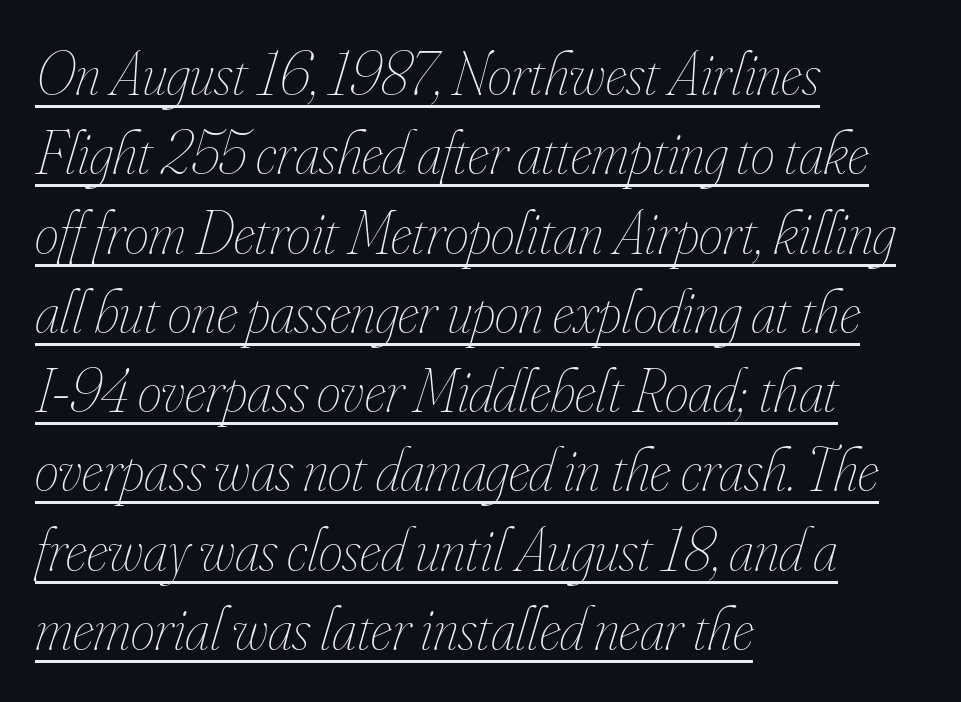
There's an unmistakable incline to the writing here. Short and long lines alike share a common starting point at left. A typesetter would call this proportional, since set widths differ per character. The face used here is rendered with its standard letterfit. Looks like someone drew a line under every word here.
